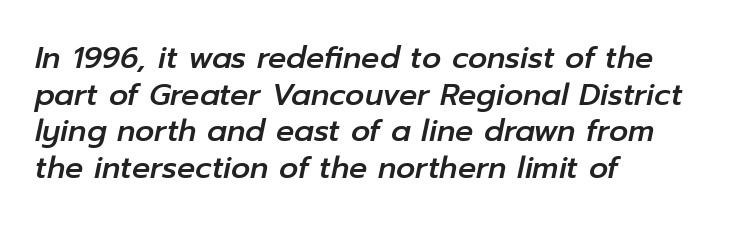
{"italic": "yes", "lean": "right", "slant_degrees": 12, "width": "normal", "stroke_contrast": "low", "x_height": "medium", "monospaced": "no", "underline": "no", "align": "left", "line_spacing_ratio": 1.22, "letter_spacing": "normal", "letter_spacing_em": 0.0, "glyph_px": 30}
